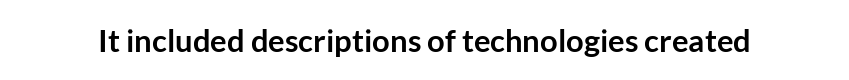
The image shows 31 px semibold sans-serif type, upright; set normal letter spacing, not underlined; low stroke contrast and a medium x-height.
